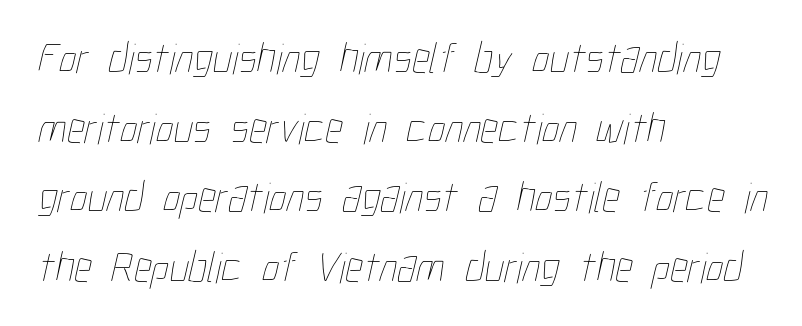
Q: Is the text bold? A: No.
Q: Is the text underlined? A: No.
Q: How is the paragraph aligned? A: Left-aligned.
Q: Is the spacing between letters normal or unusually wide? A: Normal.
Q: Is the spacing between lines tight, normal or loose? A: Normal.
Q: Width (condensed, normal, or wide)? A: Condensed.
Q: Stroke contrast? A: Low.
Q: x-height? A: Medium.
Q: Monospaced? A: No.
